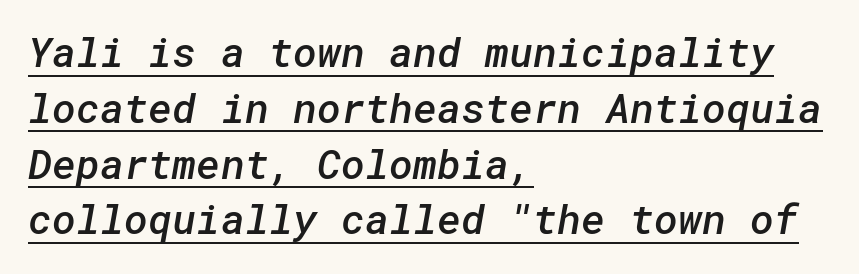
{"serif": "no", "bold": "semi", "weight": "semibold", "width": "normal", "stroke_contrast": "low", "x_height": "medium", "underline": "yes", "align": "left", "line_spacing": "normal", "line_spacing_ratio": 1.36, "letter_spacing": "normal", "letter_spacing_em": 0.0, "glyph_px": 41}
